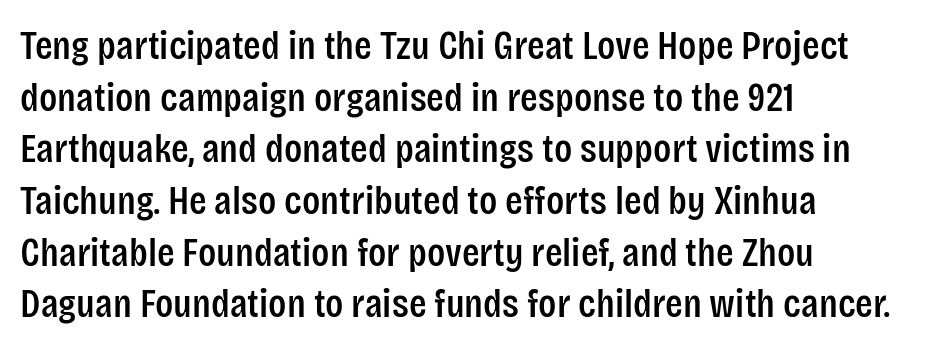
{"serif": "no", "italic": "no", "width": "condensed", "stroke_contrast": "low", "x_height": "large", "monospaced": "no", "underline": "no", "align": "left", "line_spacing": "normal", "line_spacing_ratio": 1.26, "letter_spacing": "normal", "letter_spacing_em": 0.0, "glyph_px": 41}
